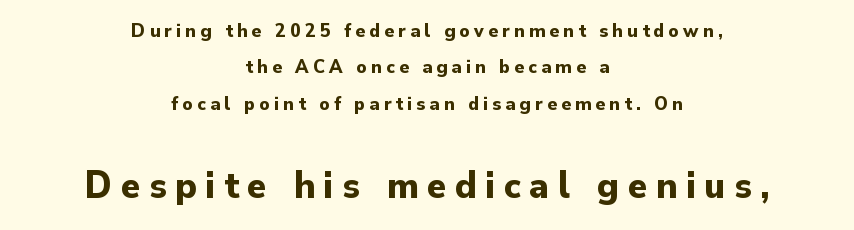
The image shows 40 px bold sans-serif type, upright; set centered, line spacing 1.82x, unusually wide letter spacing (+0.21 em), not underlined; the second (bottom) block is 2.0x larger; low stroke contrast and a small x-height.
